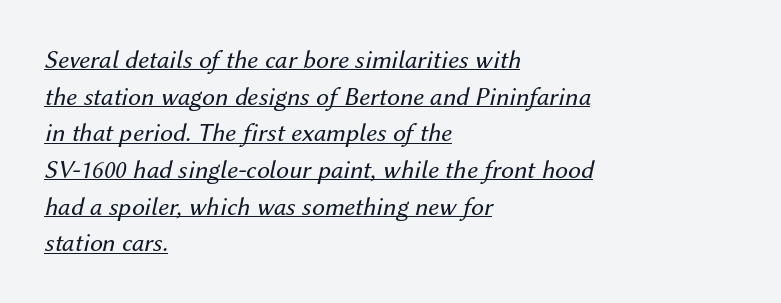
Stroke mass is kept to a normal reading level or below. The typesetter has applied underlining to the passage shown. If you drew a line through each stem, it would be angled. Whoever set this chose a conventional vertical rhythm. Each word holds together tightly as a unit, with standard inter-letter gaps.
